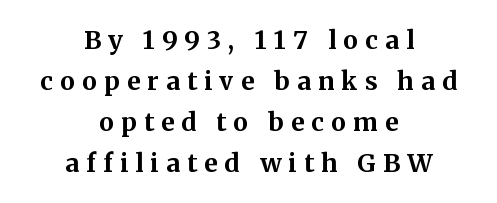
Q: Is the text bold? A: Yes.
Q: Is the text italic (slanted)? A: No, it is upright.
Q: Is the text underlined? A: No.
Q: How is the paragraph aligned? A: Centered.
Q: Is the spacing between letters normal or unusually wide? A: Unusually wide.
Q: Is the spacing between lines tight, normal or loose? A: Normal.
